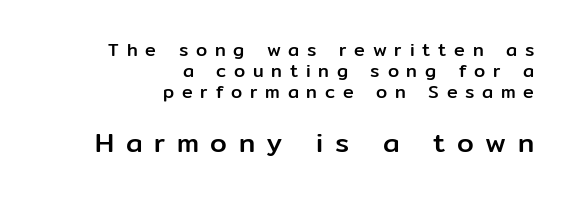
Q: Is the text italic (slanted)? A: No, it is upright.
Q: Is the text underlined? A: No.
Q: How is the paragraph aligned? A: Right-aligned.
Q: Is the spacing between letters normal or unusually wide? A: Unusually wide.
Q: Which block of text is set in a larger size, the first (top) or the second (bottom)? A: The second (bottom) one.
